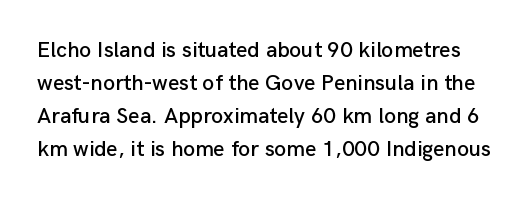
{"italic": "no", "underline": "no", "line_spacing": "normal", "line_spacing_ratio": 1.5, "letter_spacing": "normal", "letter_spacing_em": 0.0, "glyph_px": 22}
